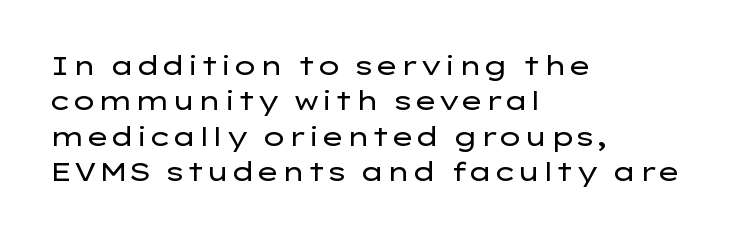
Vertically, the passage feels balanced, rows spaced as you'd expect. No italicization has been applied; the sample stays upright. A bare baseline throughout the passage. Think standard paragraph weight, or any step lighter than that.
